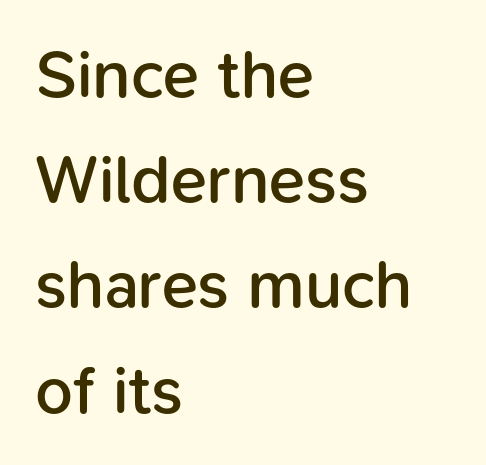
{"serif": "no", "italic": "no", "bold": "semi", "weight": "semibold", "width": "normal", "stroke_contrast": "low", "x_height": "medium", "monospaced": "no", "underline": "no", "align": "left", "line_spacing": "normal", "line_spacing_ratio": 1.57, "letter_spacing": "normal", "letter_spacing_em": 0.0, "glyph_px": 67}
